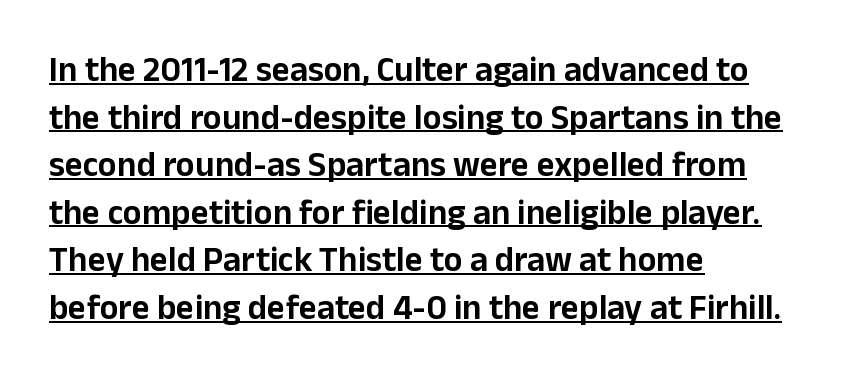
Q: Is the text italic (slanted)? A: No, it is upright.
Q: Is the typeface a serif or a sans-serif typeface? A: Sans-serif.
Q: Is the text underlined? A: Yes.
Q: How is the paragraph aligned? A: Left-aligned.
Q: Is the spacing between letters normal or unusually wide? A: Normal.
Q: Is the spacing between lines tight, normal or loose? A: Normal.
Q: Width (condensed, normal, or wide)? A: Normal.
Q: Stroke contrast? A: Low.
Q: x-height? A: Medium.
Q: Monospaced? A: No.
